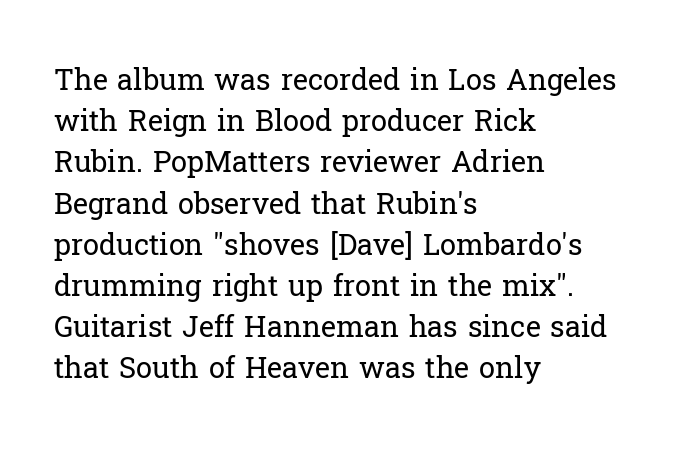
The image shows 29 px regular-weight serif type, upright; set left-aligned, normal line spacing (1.42x), normal letter spacing, not underlined; low stroke contrast and a medium x-height.
